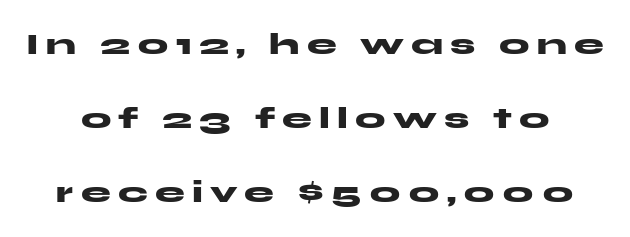
{"serif": "no", "italic": "no", "bold": "yes", "weight": "heavy", "width": "wide", "stroke_contrast": "medium", "x_height": "medium", "monospaced": "no", "underline": "no", "line_spacing": "loose", "line_spacing_ratio": 2.46, "letter_spacing": "wide", "letter_spacing_em": 0.24, "glyph_px": 30}
